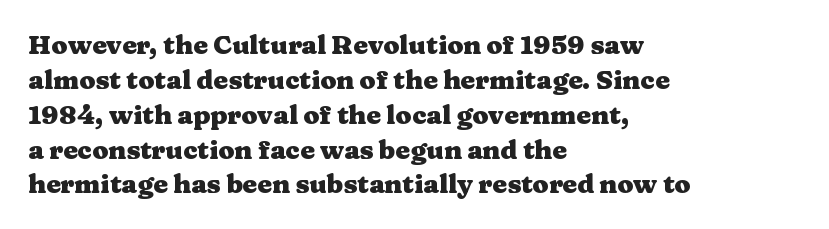
{"italic": "no", "bold": "yes", "underline": "no", "align": "left", "line_spacing": "normal", "line_spacing_ratio": 1.34, "letter_spacing": "normal", "letter_spacing_em": 0.0, "glyph_px": 26}
